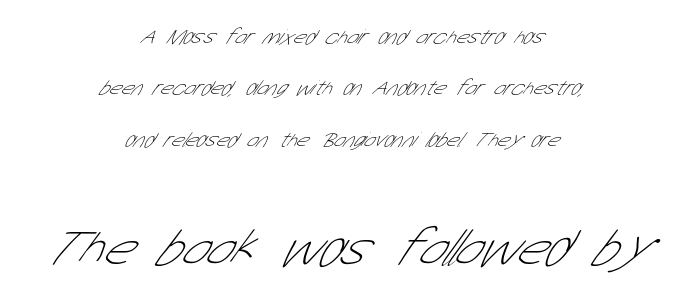
The passage shown has conventional tracking throughout. Leading: increased. The zone under the glyphs is completely vacant. Grotesque or geometric, the face here clearly has no serifs. Character widths vary here, with narrow letters taking less room than wide ones.
